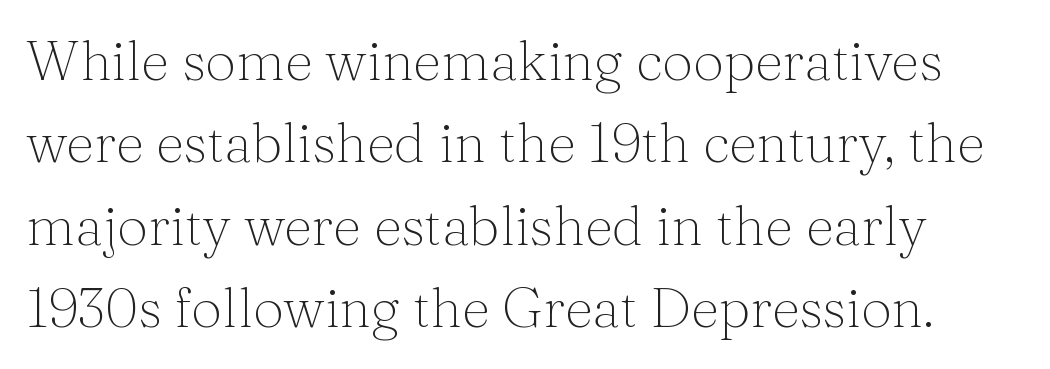
Q: Is the text bold? A: No.
Q: Is the text italic (slanted)? A: No, it is upright.
Q: Is the typeface a serif or a sans-serif typeface? A: Serif.
Q: Is the text underlined? A: No.
Q: Is the spacing between letters normal or unusually wide? A: Normal.
Q: Is the spacing between lines tight, normal or loose? A: Normal.
Q: Width (condensed, normal, or wide)? A: Normal.
Q: Stroke contrast? A: Medium.
Q: x-height? A: Medium.
Q: Monospaced? A: No.
